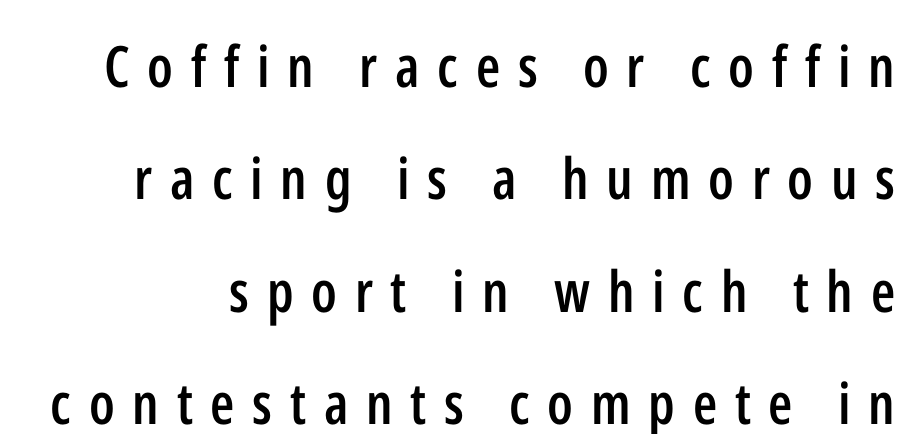
Q: Is the text bold? A: Semi-bold.
Q: Is the text italic (slanted)? A: No, it is upright.
Q: Is the typeface a serif or a sans-serif typeface? A: Sans-serif.
Q: Is the text underlined? A: No.
Q: Is the spacing between letters normal or unusually wide? A: Unusually wide.
Q: Is the spacing between lines tight, normal or loose? A: Loose.
Q: Width (condensed, normal, or wide)? A: Condensed.
Q: Stroke contrast? A: Low.
Q: x-height? A: Medium.
Q: Monospaced? A: No.
